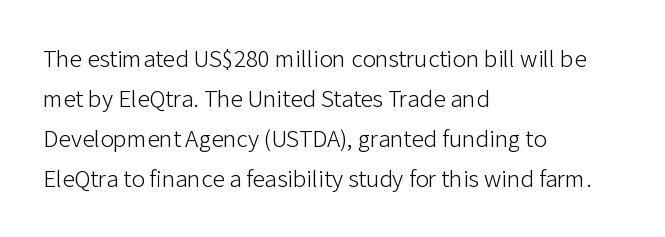
Q: Is the text bold? A: No.
Q: Is the text italic (slanted)? A: No, it is upright.
Q: Is the text underlined? A: No.
Q: How is the paragraph aligned? A: Left-aligned.
Q: Is the spacing between letters normal or unusually wide? A: Normal.
Q: Is the spacing between lines tight, normal or loose? A: Normal.
